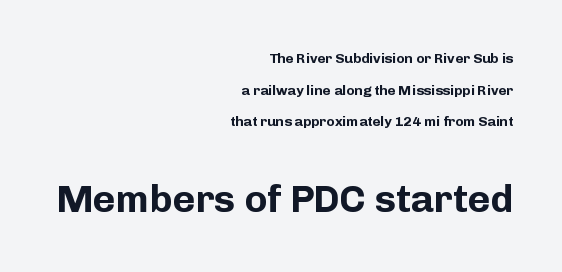
No extra tracking has been applied to these lines. The space directly below the letters is spotless. One glance says open: line gaps are wider than usual. Classification — sans serif. The rendering uses natural spacing where letterforms have individual widths. Character size in the trailing block exceeds that of the leading block.
